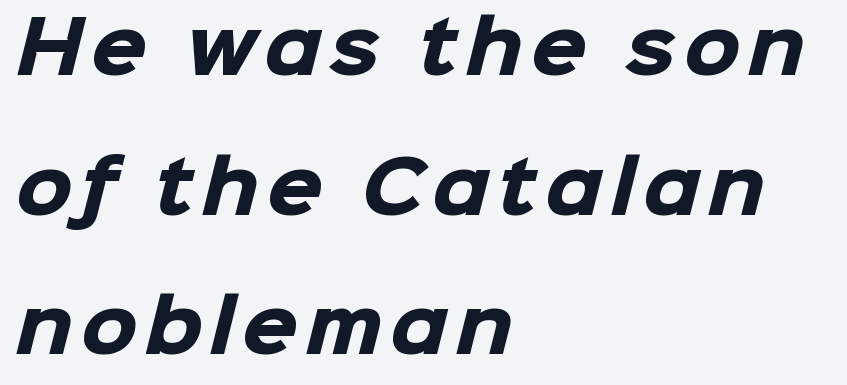
{"serif": "no", "bold": "yes", "weight": "heavy", "width": "normal", "stroke_contrast": "low", "x_height": "medium", "monospaced": "no", "underline": "no", "align": "left", "line_spacing": "loose", "line_spacing_ratio": 1.94, "glyph_px": 72}
